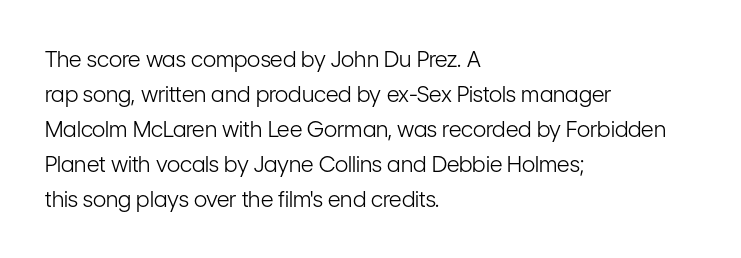
{"italic": "no", "bold": "no", "underline": "no", "align": "left", "line_spacing": "normal", "line_spacing_ratio": 1.59, "letter_spacing": "normal", "letter_spacing_em": 0.0, "glyph_px": 22}
